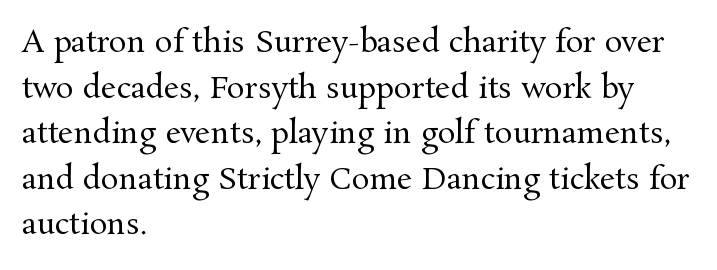
{"serif": "yes", "italic": "no", "bold": "no", "weight": "regular", "width": "normal", "stroke_contrast": "medium", "x_height": "medium", "monospaced": "no", "underline": "no", "align": "left", "line_spacing": "normal", "line_spacing_ratio": 1.52, "letter_spacing": "normal", "letter_spacing_em": 0.0, "glyph_px": 30}
